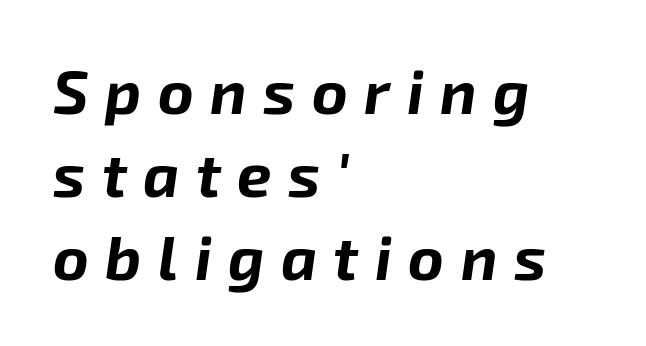
Q: Is the text bold? A: Yes.
Q: Is the text italic (slanted)? A: Yes, it leans right by about 8 degrees.
Q: Is the text underlined? A: No.
Q: How is the paragraph aligned? A: Left-aligned.
Q: Is the spacing between letters normal or unusually wide? A: Unusually wide.
Q: Is the spacing between lines tight, normal or loose? A: Normal.
Q: Width (condensed, normal, or wide)? A: Normal.
Q: Stroke contrast? A: Low.
Q: x-height? A: Medium.
Q: Monospaced? A: No.
